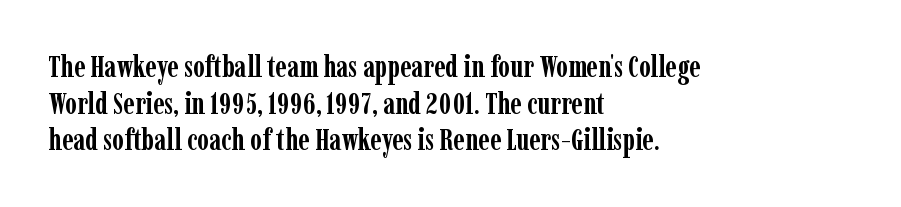
Q: Is the text bold? A: Yes.
Q: Is the text italic (slanted)? A: No, it is upright.
Q: Is the typeface a serif or a sans-serif typeface? A: Serif.
Q: Is the text underlined? A: No.
Q: How is the paragraph aligned? A: Left-aligned.
Q: Is the spacing between letters normal or unusually wide? A: Normal.
Q: Width (condensed, normal, or wide)? A: Condensed.
Q: Stroke contrast? A: Low.
Q: x-height? A: Medium.
Q: Monospaced? A: No.
